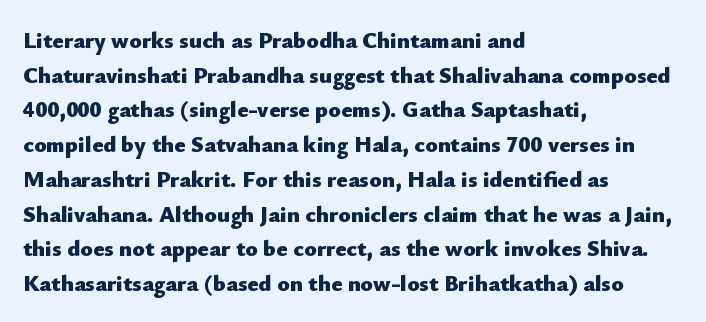
The image shows 23 px bold type, upright; set left-aligned, normal line spacing (1.51x), normal letter spacing, not underlined.
